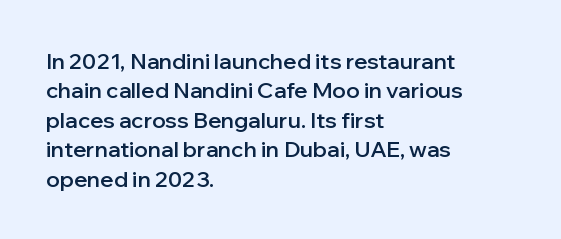
{"italic": "no", "bold": "semi", "underline": "no", "align": "left", "line_spacing": "normal", "line_spacing_ratio": 1.34, "letter_spacing": "normal", "letter_spacing_em": 0.0, "glyph_px": 22}
